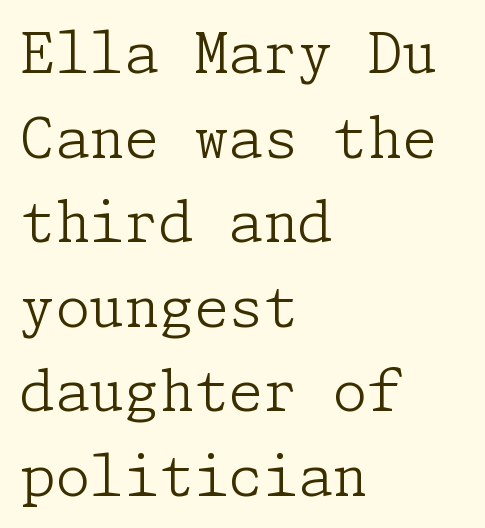
{"serif": "yes", "italic": "no", "bold": "no", "weight": "light", "width": "normal", "stroke_contrast": "low", "x_height": "medium", "underline": "no", "align": "left", "line_spacing": "normal", "line_spacing_ratio": 1.51, "letter_spacing": "normal", "letter_spacing_em": 0.0, "glyph_px": 56}
